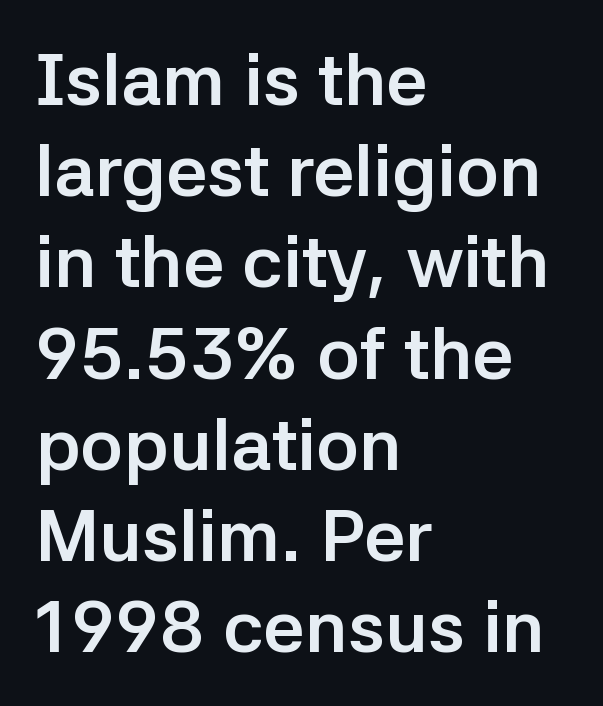
The image shows 73 px semibold sans-serif type, upright; set left-aligned, normal line spacing (1.25x), normal letter spacing, not underlined; low stroke contrast and a medium x-height.
